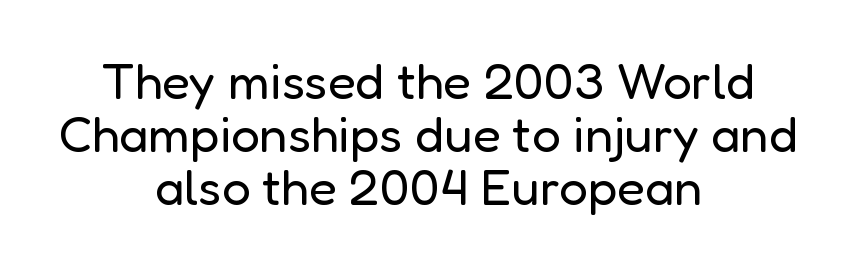
The image shows 51 px regular-weight sans-serif type, upright; set centered, tight line spacing (1.04x), normal letter spacing, not underlined; low stroke contrast and a medium x-height.
